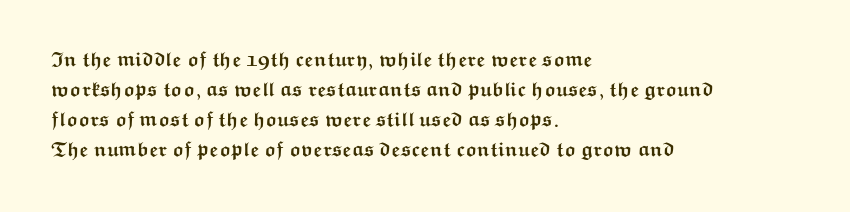
Alignment: flush left. Tall strokes in this sample are plumb rather than angled. Successive baselines arrive at the customary interval. The rendering uses a bold face; every stroke is thick and dark. The specimen omits any rule beneath the text block's lines. Short note: letters normally spaced.
